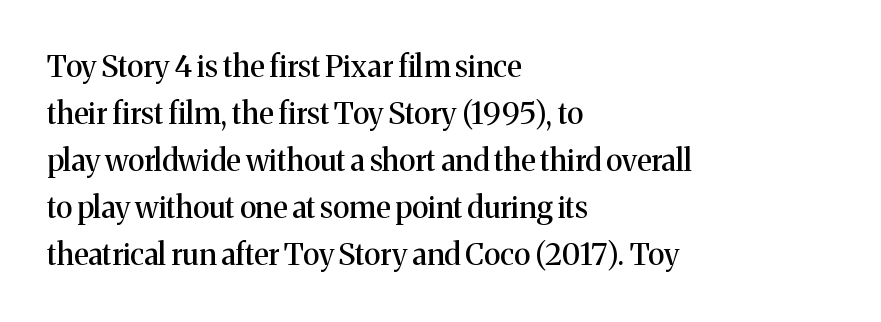
The letters advance in unequal steps, a hallmark of proportional type. Standard letterfit; no display-style spreading of the glyphs. The ragged edge is on the right, which tells us the setting is flush left. The passage shown stacks its lines at a standard gap.
